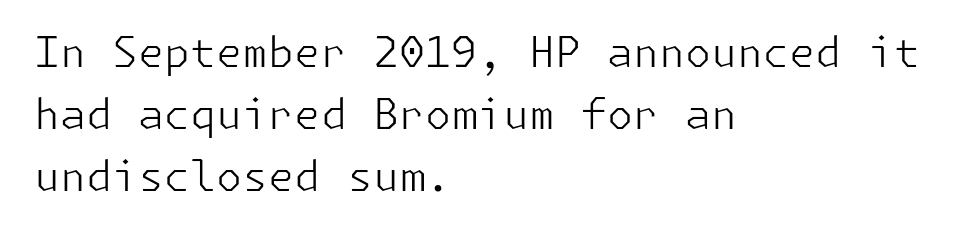
Q: Is the text bold? A: No.
Q: Is the text italic (slanted)? A: No, it is upright.
Q: Is the typeface a serif or a sans-serif typeface? A: Sans-serif.
Q: Is the text underlined? A: No.
Q: How is the paragraph aligned? A: Left-aligned.
Q: Is the spacing between letters normal or unusually wide? A: Normal.
Q: Is the spacing between lines tight, normal or loose? A: Normal.
Q: Width (condensed, normal, or wide)? A: Normal.
Q: Stroke contrast? A: Low.
Q: x-height? A: Medium.
